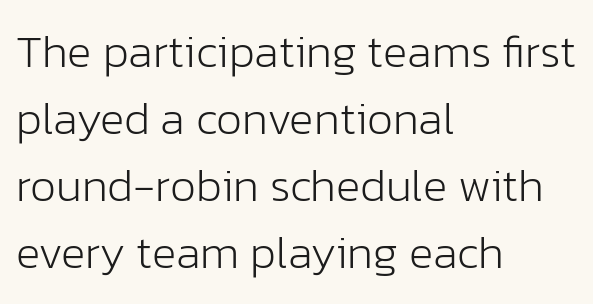
{"serif": "no", "italic": "no", "bold": "no", "weight": "light", "width": "normal", "stroke_contrast": "low", "x_height": "medium", "monospaced": "no", "underline": "no", "align": "left", "line_spacing": "normal", "line_spacing_ratio": 1.46, "letter_spacing": "normal", "letter_spacing_em": 0.0, "glyph_px": 46}
